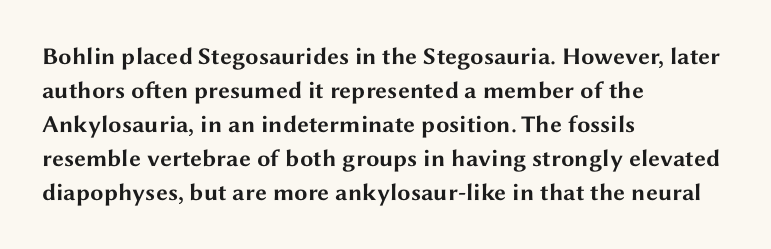
{"italic": "no", "bold": "yes", "underline": "no", "align": "left", "line_spacing": "normal", "line_spacing_ratio": 1.42, "letter_spacing": "normal", "letter_spacing_em": 0.0, "glyph_px": 24}
